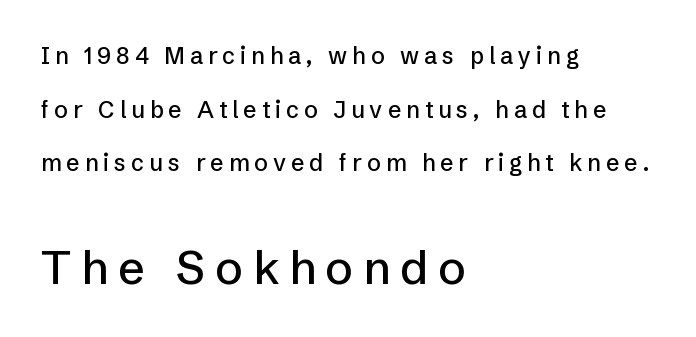
Q: Is the text italic (slanted)? A: No, it is upright.
Q: Is the typeface a serif or a sans-serif typeface? A: Sans-serif.
Q: Is the text underlined? A: No.
Q: How is the paragraph aligned? A: Left-aligned.
Q: Is the spacing between letters normal or unusually wide? A: Unusually wide.
Q: Is the spacing between lines tight, normal or loose? A: Loose.
Q: Which block of text is set in a larger size, the first (top) or the second (bottom)? A: The second (bottom) one.
Q: Width (condensed, normal, or wide)? A: Normal.
Q: Stroke contrast? A: Low.
Q: x-height? A: Medium.
Q: Monospaced? A: No.
